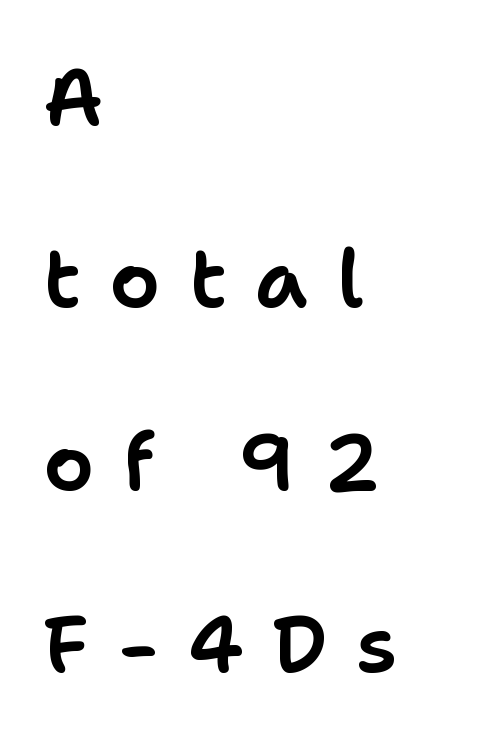
The image shows 80 px sans-serif type, upright; set left-aligned, loose line spacing (2.28x), unusually wide letter spacing (+0.36 em), not underlined; low stroke contrast and a medium x-height.
